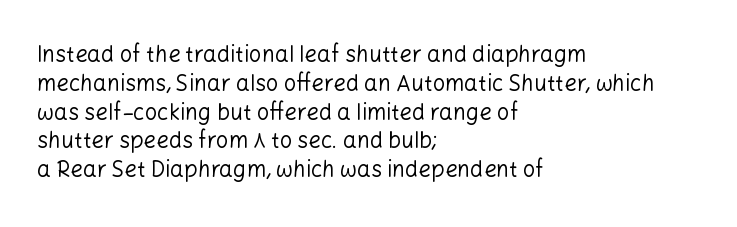
Q: Is the text bold? A: No.
Q: Is the text italic (slanted)? A: No, it is upright.
Q: Is the text underlined? A: No.
Q: How is the paragraph aligned? A: Left-aligned.
Q: Is the spacing between letters normal or unusually wide? A: Normal.
Q: Is the spacing between lines tight, normal or loose? A: Normal.
